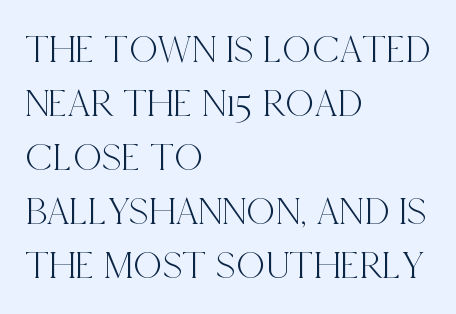
The specimen omits any rule beneath the text block's lines. Looks like regular typesetting: each glyph gets only the width it needs. If you measured baseline to baseline, you'd find a middling distance. A serif font was chosen for this passage.
